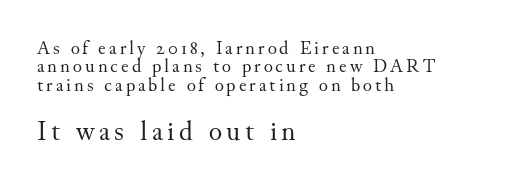
{"serif": "yes", "italic": "no", "bold": "no", "weight": "regular", "width": "normal", "stroke_contrast": "medium", "x_height": "small", "monospaced": "no", "underline": "no", "align": "left", "line_spacing": "tight", "line_spacing_ratio": 0.97, "larger_block": "second", "size_ratio": 1.47, "glyph_px": 28}
